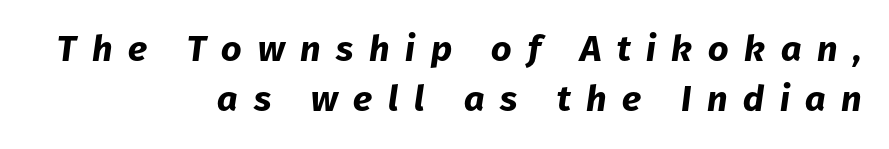
{"italic": "yes", "lean": "right", "slant_degrees": 8, "bold": "yes", "weight": "bold", "width": "normal", "stroke_contrast": "low", "x_height": "medium", "monospaced": "no", "underline": "no", "align": "right", "line_spacing": "normal", "line_spacing_ratio": 1.4, "letter_spacing": "wide", "letter_spacing_em": 0.43, "glyph_px": 36}
